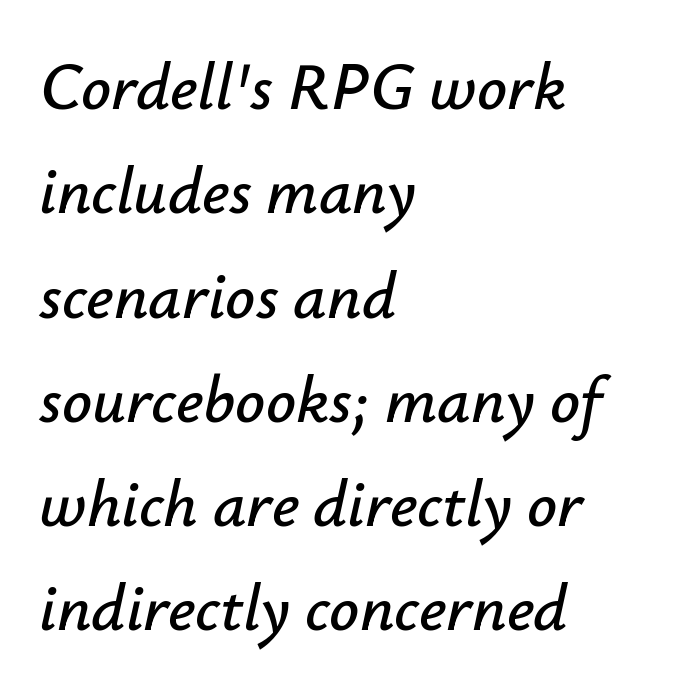
Q: Is the text italic (slanted)? A: Yes, it leans right by about 12 degrees.
Q: Is the text underlined? A: No.
Q: How is the paragraph aligned? A: Left-aligned.
Q: Is the spacing between letters normal or unusually wide? A: Normal.
Q: Is the spacing between lines tight, normal or loose? A: Normal.
Q: Width (condensed, normal, or wide)? A: Normal.
Q: Stroke contrast? A: Low.
Q: x-height? A: Small.
Q: Monospaced? A: No.
